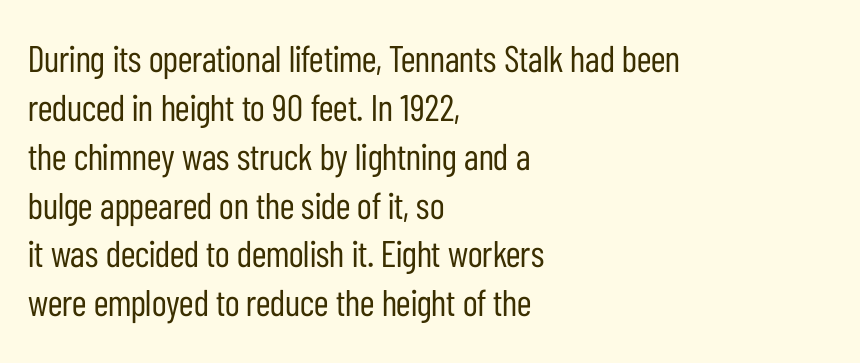
Tracking here is standard; glyphs follow each other at the usual distance. The letters stand upright; this is a roman face. Typographically, this falls in the sans-serif category. The letters advance in unequal steps, a hallmark of proportional type. These lines sit exactly where default settings would place them.
